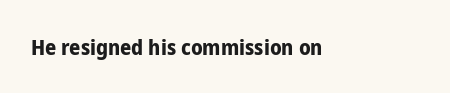
The image shows 22 px bold type, upright; set normal letter spacing, not underlined.
